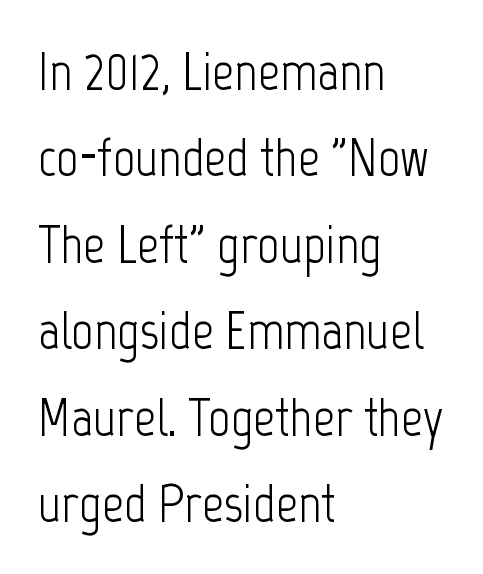
The image shows 54 px light, condensed sans-serif type, upright; set left-aligned, normal line spacing (1.6x), normal letter spacing, not underlined; low stroke contrast and a medium x-height.
